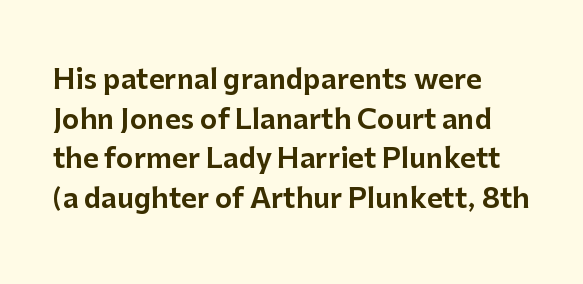
Q: Is the text italic (slanted)? A: No, it is upright.
Q: Is the text underlined? A: No.
Q: How is the paragraph aligned? A: Left-aligned.
Q: Is the spacing between letters normal or unusually wide? A: Normal.
Q: Is the spacing between lines tight, normal or loose? A: Normal.
